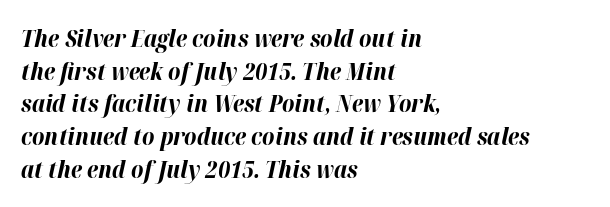
The image shows 24 px bold type, italic (leaning right); set left-aligned, normal line spacing (1.36x), normal letter spacing, not underlined.
